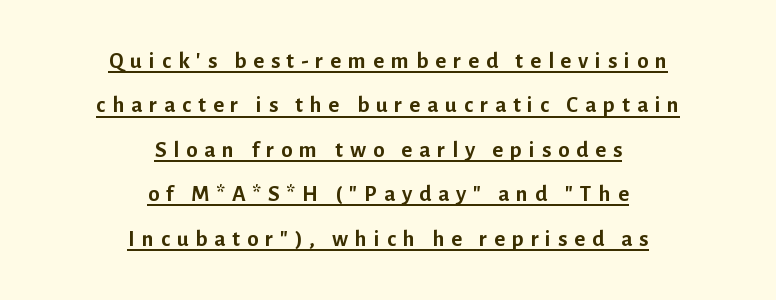
Horizontal alignment here is central, giving a formal, balanced look. This rendering widens character spacing well past its baseline value. One glance says open: line gaps are wider than usual. If you drew a line through each stem, it would be perfectly vertical.
